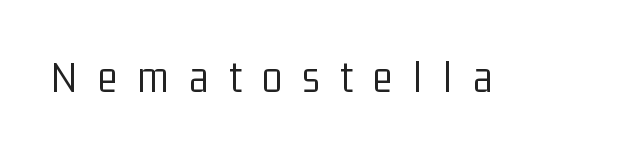
The image shows 46 px light, condensed sans-serif type, upright; set unusually wide letter spacing (+0.45 em), not underlined; low stroke contrast and a medium x-height.
